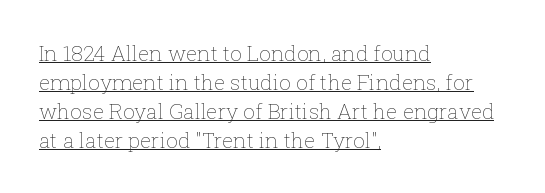
The image shows 21 px text type, upright; set left-aligned, normal line spacing (1.38x), normal letter spacing, underlined.
